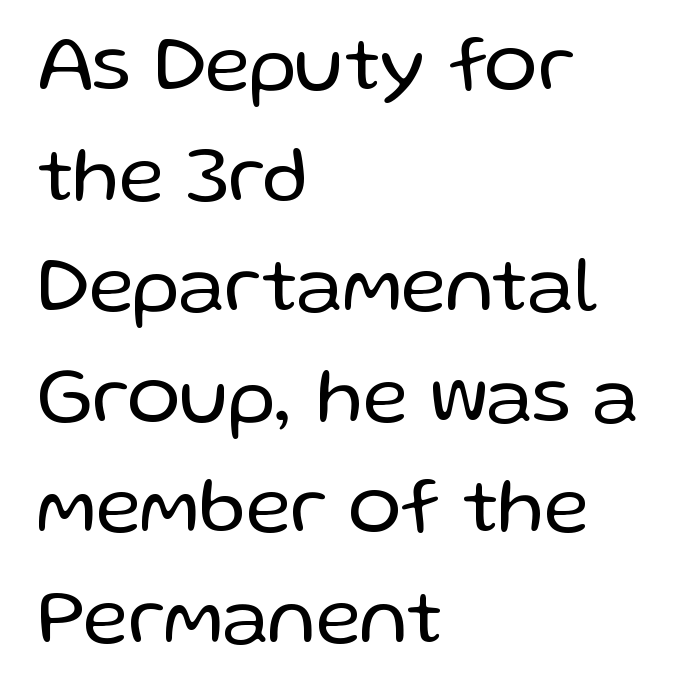
Q: Is the text bold? A: No.
Q: Is the text italic (slanted)? A: No, it is upright.
Q: Is the typeface a serif or a sans-serif typeface? A: Sans-serif.
Q: Is the text underlined? A: No.
Q: How is the paragraph aligned? A: Left-aligned.
Q: Is the spacing between letters normal or unusually wide? A: Normal.
Q: Is the spacing between lines tight, normal or loose? A: Normal.
Q: Width (condensed, normal, or wide)? A: Normal.
Q: Stroke contrast? A: Low.
Q: x-height? A: Medium.
Q: Monospaced? A: No.
